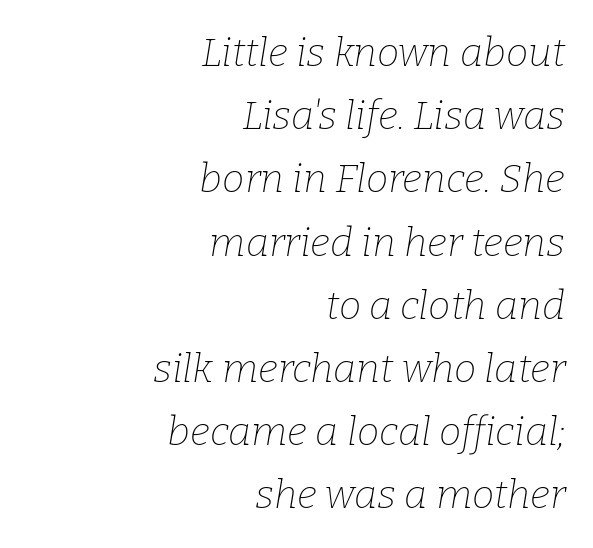
The image shows 40 px thin serif type, italic (leaning right); set right-aligned, normal line spacing (1.58x), normal letter spacing, not underlined; low stroke contrast and a medium x-height.
